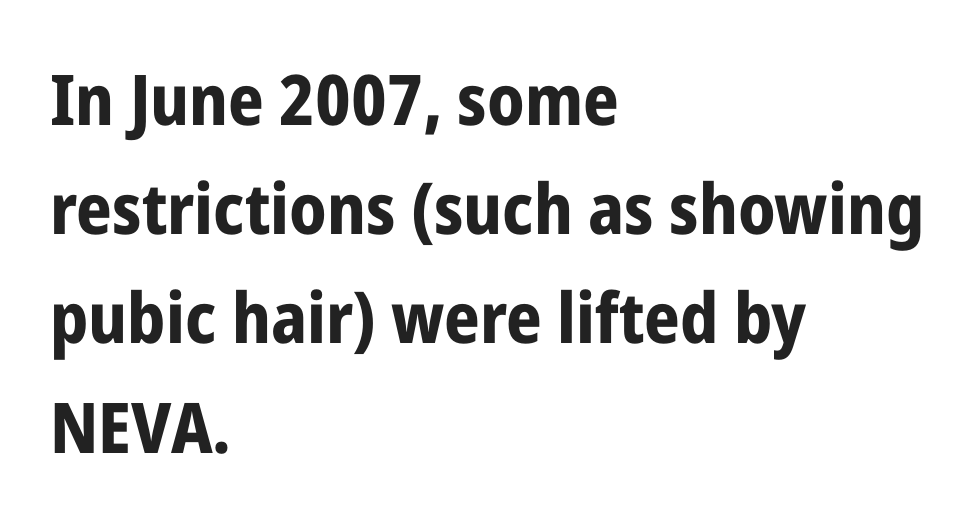
The image shows 70 px bold, condensed sans-serif type, upright; set left-aligned, normal line spacing (1.56x), normal letter spacing, not underlined; low stroke contrast and a medium x-height.
